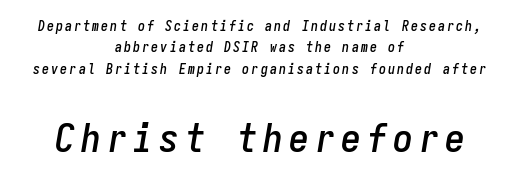
Q: Is the text italic (slanted)? A: Yes, it leans right by about 9 degrees.
Q: Is the text underlined? A: No.
Q: How is the paragraph aligned? A: Centered.
Q: Is the spacing between lines tight, normal or loose? A: Normal.
Q: Which block of text is set in a larger size, the first (top) or the second (bottom)? A: The second (bottom) one.
Q: Width (condensed, normal, or wide)? A: Condensed.
Q: Stroke contrast? A: Low.
Q: x-height? A: Medium.
Q: Monospaced? A: Yes.
